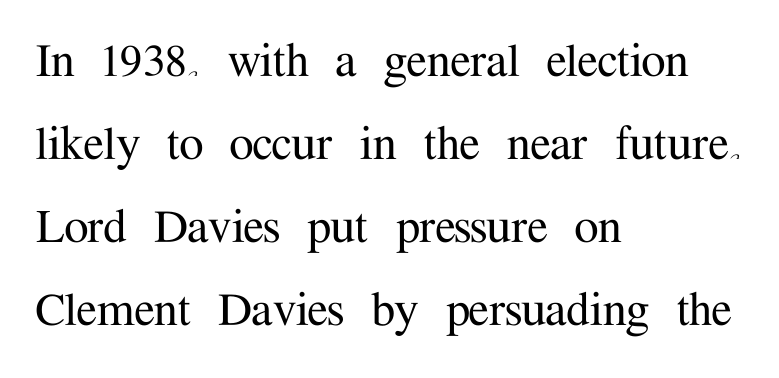
{"serif": "yes", "italic": "no", "width": "normal", "stroke_contrast": "medium", "x_height": "medium", "monospaced": "no", "underline": "no", "align": "left", "line_spacing": "normal", "line_spacing_ratio": 1.51, "letter_spacing": "normal", "letter_spacing_em": 0.0, "glyph_px": 55}
